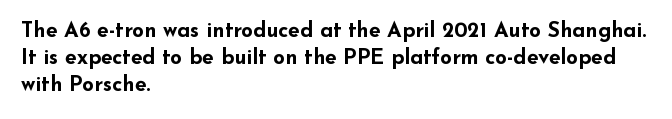
Q: Is the text bold? A: Yes.
Q: Is the text italic (slanted)? A: No, it is upright.
Q: Is the text underlined? A: No.
Q: How is the paragraph aligned? A: Left-aligned.
Q: Is the spacing between letters normal or unusually wide? A: Normal.
Q: Is the spacing between lines tight, normal or loose? A: Normal.
